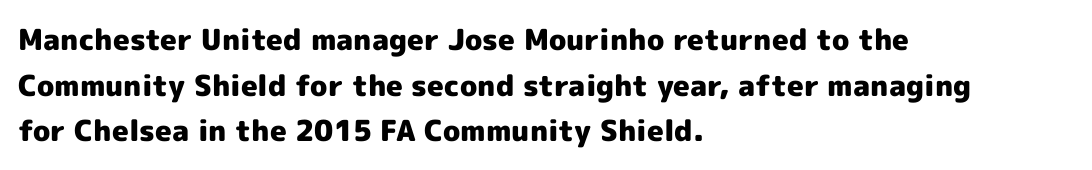
These lines keep a tight, regular rhythm from letter to letter. A typesetter would label this face a sans. Visually the block forms a straight wall on the left and a jagged coastline on the right. Note the varied advance widths — an 'i' is clearly narrower than an 'm'.
